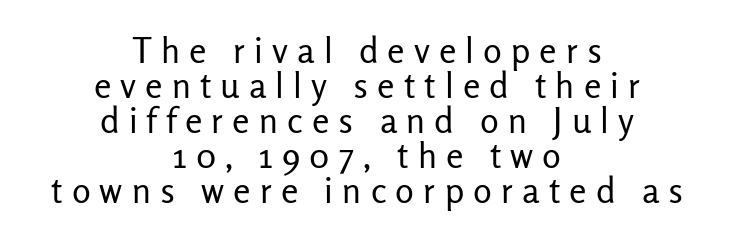
A roman cut, with each character standing at attention. These lines are rendered in a variable-pitch font. A typesetter would call this heavily tracked-out type. Interline gaps are noticeably narrow in this sample. Layout note: lines centered.
